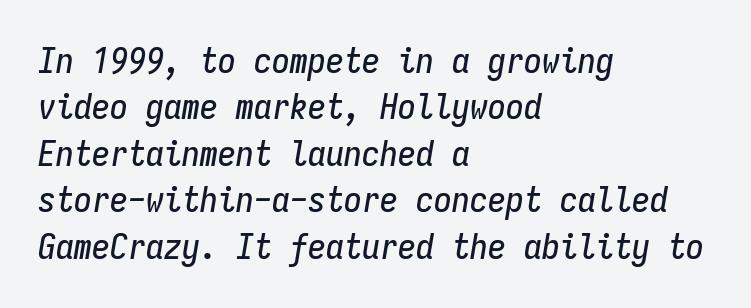
{"italic": "yes", "lean": "right", "slant_degrees": 9, "width": "condensed", "stroke_contrast": "low", "x_height": "medium", "monospaced": "yes", "underline": "no", "align": "left", "line_spacing": "normal", "line_spacing_ratio": 1.29, "letter_spacing": "normal", "letter_spacing_em": 0.0, "glyph_px": 36}
